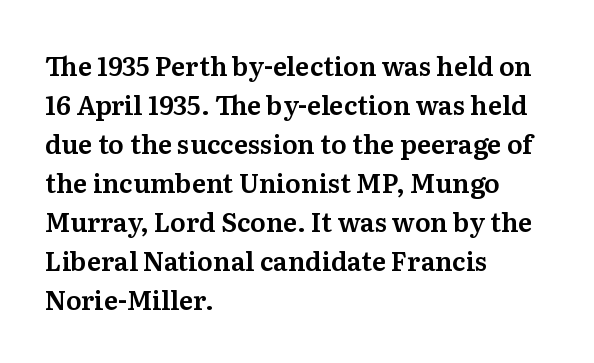
The image shows 26 px text type, upright; set left-aligned, normal line spacing (1.5x), normal letter spacing, not underlined.
